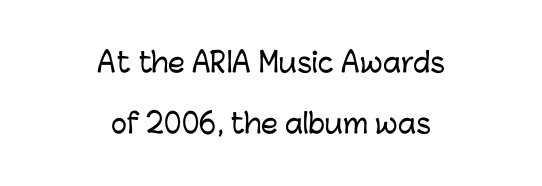
The words here are not underlined. If you folded the block vertically in half, each line would mirror itself in length. These lines keep a tight, regular rhythm from letter to letter. In terms of leading, this rendering errs on the spacious side. No italicization has been applied; the sample stays upright.
